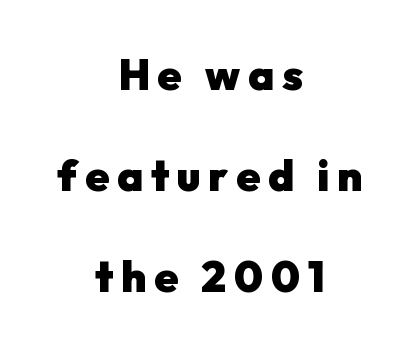
The image shows 43 px heavy sans-serif type, upright; set centered, loose line spacing (2.35x), not underlined; low stroke contrast and a medium x-height.
